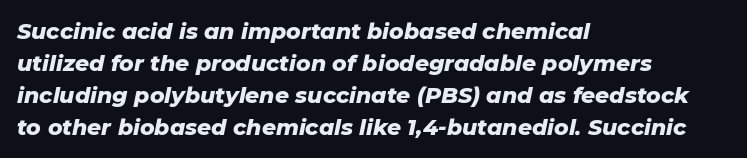
Q: Is the text bold? A: Yes.
Q: Is the text italic (slanted)? A: Yes, it leans right by about 11 degrees.
Q: Is the text underlined? A: No.
Q: How is the paragraph aligned? A: Left-aligned.
Q: Is the spacing between letters normal or unusually wide? A: Normal.
Q: Is the spacing between lines tight, normal or loose? A: Normal.
